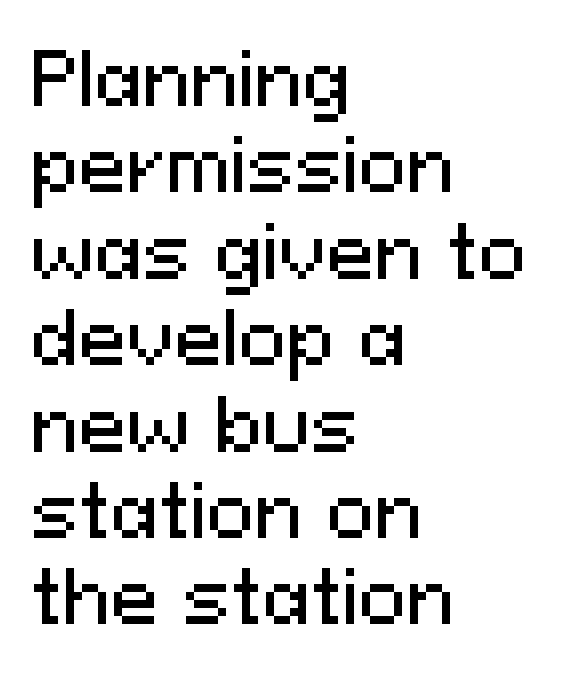
The image shows 72 px sans-serif type, upright; set left-aligned, line spacing 1.2x, normal letter spacing, not underlined; medium stroke contrast and a medium x-height.
